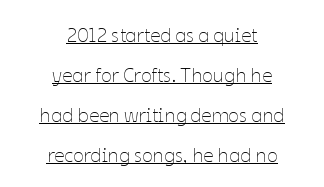
Q: Is the text bold? A: No.
Q: Is the text italic (slanted)? A: No, it is upright.
Q: Is the text underlined? A: Yes.
Q: How is the paragraph aligned? A: Centered.
Q: Is the spacing between letters normal or unusually wide? A: Normal.
Q: Is the spacing between lines tight, normal or loose? A: Loose.
